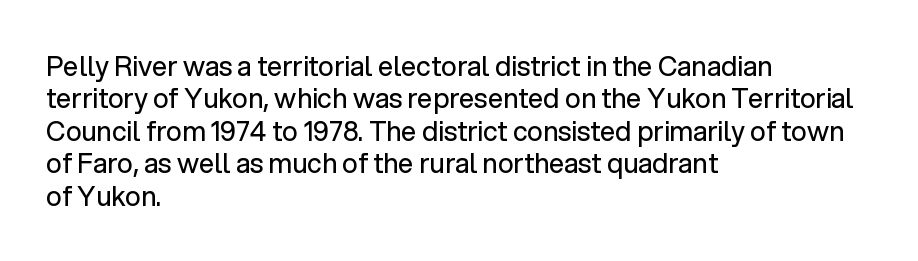
The image shows 27 px text type, upright; set left-aligned, line spacing 1.2x, normal letter spacing, not underlined.
